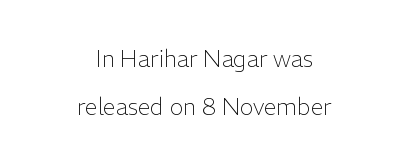
The image shows 23 px text type, upright; set centered, loose line spacing (2.1x), normal letter spacing, not underlined.
